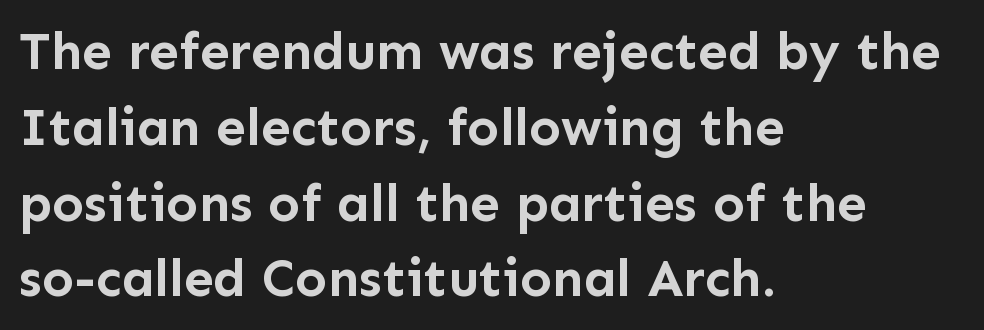
The image shows 53 px semibold sans-serif type, upright; set left-aligned, normal line spacing (1.43x), normal letter spacing, not underlined; low stroke contrast and a medium x-height.
